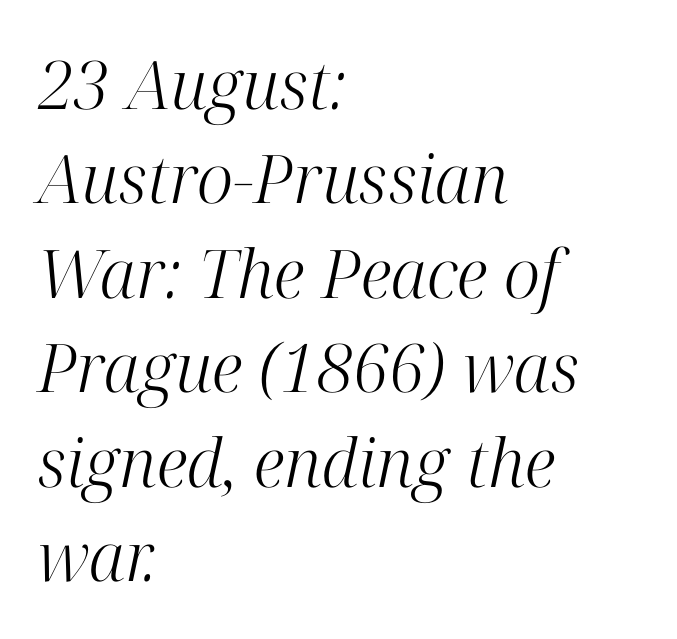
Q: Is the text bold? A: No.
Q: Is the text italic (slanted)? A: Yes, it leans right by about 12 degrees.
Q: Is the typeface a serif or a sans-serif typeface? A: Serif.
Q: Is the text underlined? A: No.
Q: How is the paragraph aligned? A: Left-aligned.
Q: Is the spacing between letters normal or unusually wide? A: Normal.
Q: Is the spacing between lines tight, normal or loose? A: Normal.
Q: Width (condensed, normal, or wide)? A: Normal.
Q: Stroke contrast? A: High.
Q: x-height? A: Medium.
Q: Monospaced? A: No.
